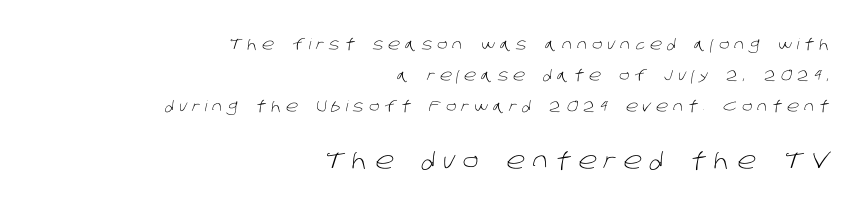
Q: Is the text bold? A: No.
Q: Is the text underlined? A: No.
Q: How is the paragraph aligned? A: Right-aligned.
Q: Is the spacing between letters normal or unusually wide? A: Unusually wide.
Q: Is the spacing between lines tight, normal or loose? A: Loose.
Q: Which block of text is set in a larger size, the first (top) or the second (bottom)? A: The second (bottom) one.
